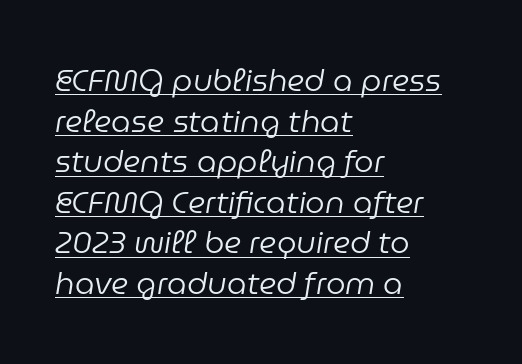
You can see a thin bar hugging the bottom of the glyphs. Leading matches the norm, producing a regular column. The letters look calm and open, with moderate or lighter stems. The ragged edge is on the right, which tells us the setting is flush left. There is no visible air inserted between adjacent glyphs. Do the characters align in a grid? No, the font is proportional.
